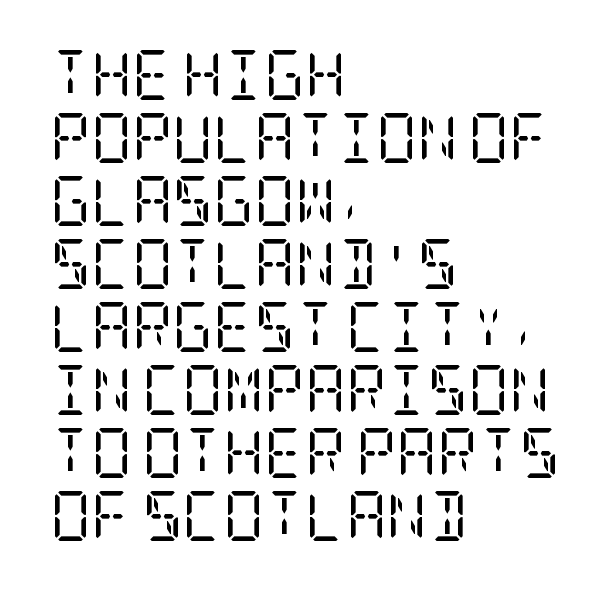
If you drew a line through each stem, it would be perfectly vertical. Classification — serif. Teacher's note: observe the even left margin — that is flush-left alignment. One glance says typical: line gaps are just what's usual. Vertical stems look standard width or narrower in stroke.
